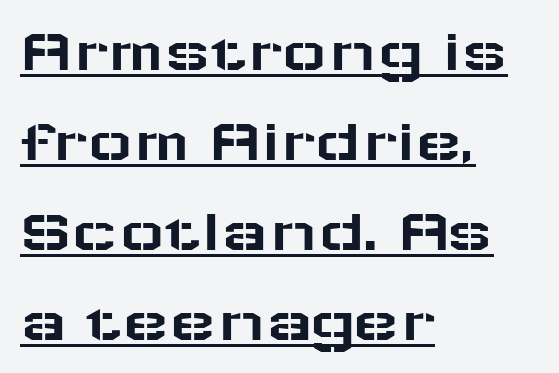
Q: Is the text italic (slanted)? A: No, it is upright.
Q: Is the typeface a serif or a sans-serif typeface? A: Sans-serif.
Q: Is the text underlined? A: Yes.
Q: How is the paragraph aligned? A: Left-aligned.
Q: Is the spacing between letters normal or unusually wide? A: Normal.
Q: Is the spacing between lines tight, normal or loose? A: Normal.
Q: Width (condensed, normal, or wide)? A: Wide.
Q: Stroke contrast? A: Low.
Q: x-height? A: Medium.
Q: Monospaced? A: No.
